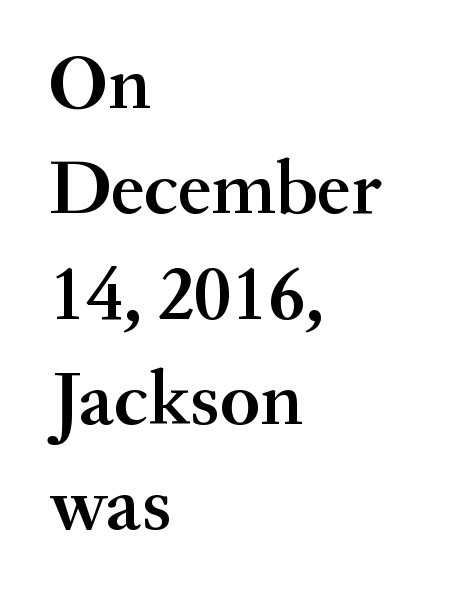
Q: Is the text bold? A: Semi-bold.
Q: Is the text italic (slanted)? A: No, it is upright.
Q: Is the typeface a serif or a sans-serif typeface? A: Serif.
Q: Is the text underlined? A: No.
Q: How is the paragraph aligned? A: Left-aligned.
Q: Is the spacing between letters normal or unusually wide? A: Normal.
Q: Is the spacing between lines tight, normal or loose? A: Normal.
Q: Width (condensed, normal, or wide)? A: Normal.
Q: Stroke contrast? A: Medium.
Q: x-height? A: Small.
Q: Monospaced? A: No.
